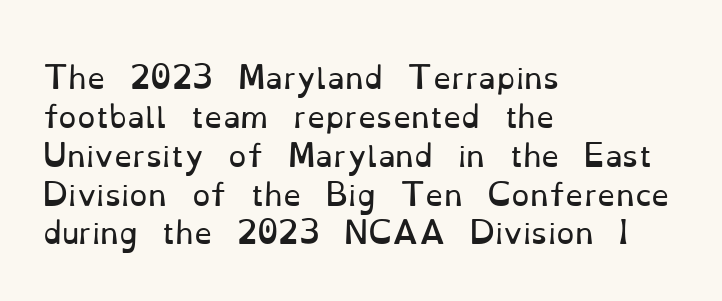
Q: Is the text bold? A: No.
Q: Is the text italic (slanted)? A: No, it is upright.
Q: Is the typeface a serif or a sans-serif typeface? A: Serif.
Q: Is the text underlined? A: No.
Q: How is the paragraph aligned? A: Left-aligned.
Q: Is the spacing between letters normal or unusually wide? A: Normal.
Q: Is the spacing between lines tight, normal or loose? A: Normal.
Q: Width (condensed, normal, or wide)? A: Normal.
Q: Stroke contrast? A: Low.
Q: x-height? A: Small.
Q: Monospaced? A: No.
